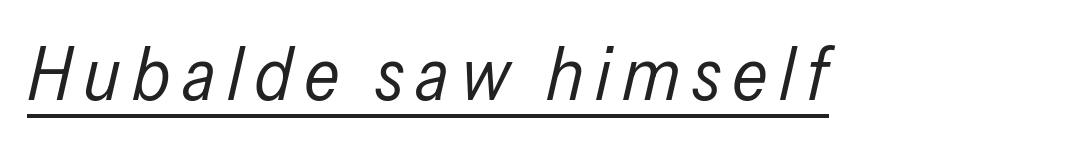
Stem width sits at or under what a default text font uses. The sample's only ornament is a line tracing under the words. The glyphs look as if they've been sheared to an angle. The letters advance in unequal steps, a hallmark of proportional type.
